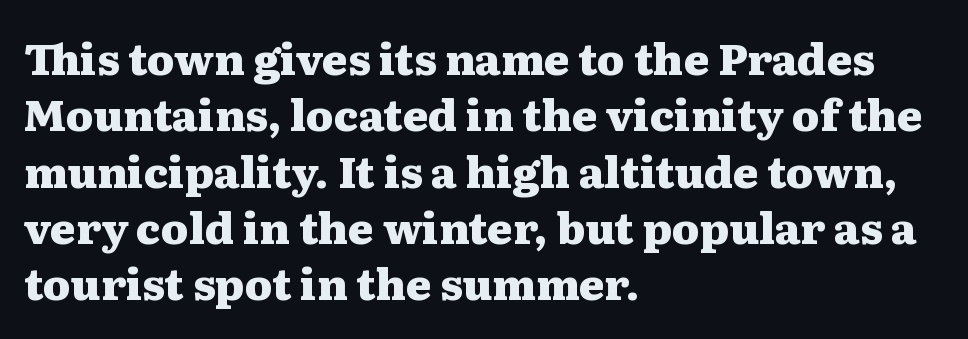
The image shows 43 px heavy, wide serif type, upright; set left-aligned, normal line spacing (1.31x), normal letter spacing, not underlined; medium stroke contrast and a medium x-height.
